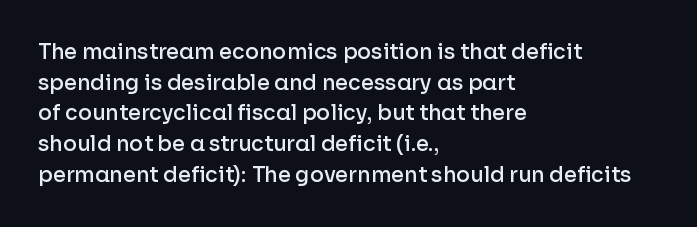
Look at the tracking — it's just the regular setting, nothing added. Normally led — the rows are evenly, conventionally spaced. The paragraph has a hard left edge and a soft right edge. Notice how the stems are strictly vertical — no italics here.
